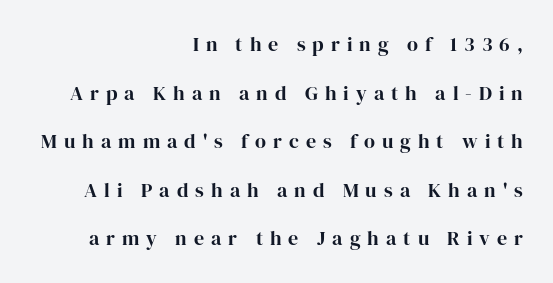
The image shows 20 px bold type, upright; set right-aligned, loose line spacing (2.43x), unusually wide letter spacing (+0.35 em), not underlined.
